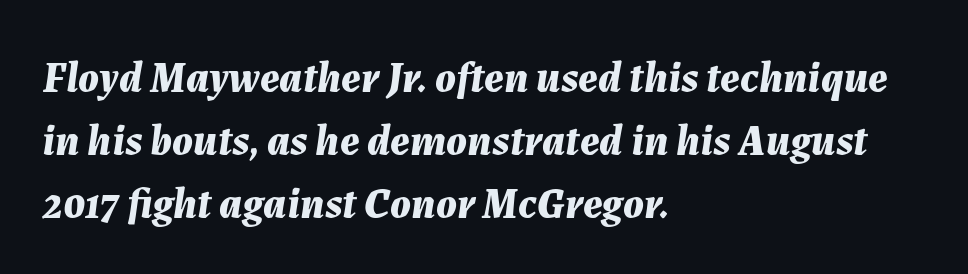
The image shows 43 px bold type, italic (leaning right); set left-aligned, normal line spacing (1.47x), normal letter spacing, not underlined; medium stroke contrast and a medium x-height.
